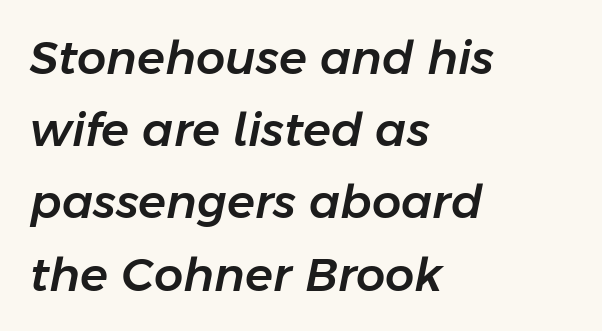
{"italic": "yes", "lean": "right", "slant_degrees": 11, "width": "normal", "stroke_contrast": "low", "x_height": "medium", "monospaced": "no", "underline": "no", "align": "left", "line_spacing": "normal", "line_spacing_ratio": 1.57, "letter_spacing": "normal", "letter_spacing_em": 0.0, "glyph_px": 46}
